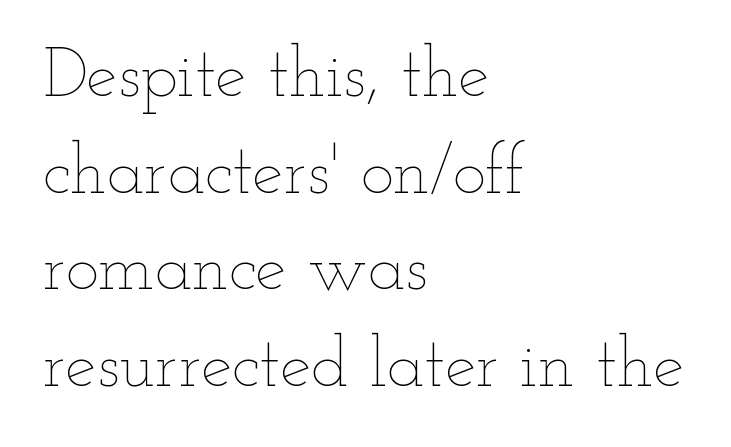
{"italic": "no", "bold": "no", "weight": "thin", "width": "wide", "stroke_contrast": "low", "x_height": "small", "monospaced": "no", "underline": "no", "align": "left", "line_spacing": "normal", "line_spacing_ratio": 1.38, "letter_spacing": "normal", "letter_spacing_em": 0.0, "glyph_px": 70}
